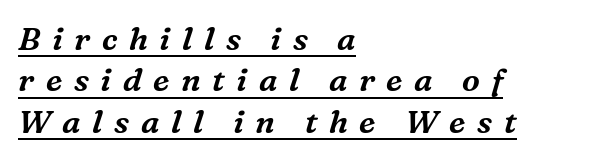
The image shows 32 px serif type, italic (leaning right); set left-aligned, normal line spacing (1.29x), unusually wide letter spacing (+0.36 em), underlined; medium stroke contrast and a medium x-height.
